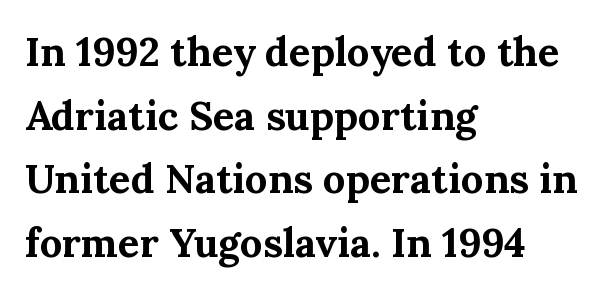
Q: Is the text bold? A: Yes.
Q: Is the text italic (slanted)? A: No, it is upright.
Q: Is the typeface a serif or a sans-serif typeface? A: Serif.
Q: Is the text underlined? A: No.
Q: How is the paragraph aligned? A: Left-aligned.
Q: Is the spacing between letters normal or unusually wide? A: Normal.
Q: Is the spacing between lines tight, normal or loose? A: Normal.
Q: Width (condensed, normal, or wide)? A: Normal.
Q: Stroke contrast? A: Medium.
Q: x-height? A: Medium.
Q: Monospaced? A: No.
